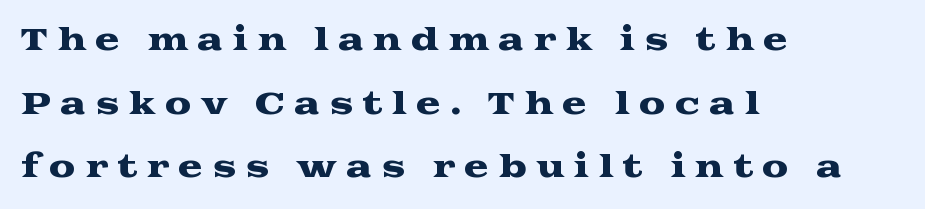
Q: Is the text italic (slanted)? A: No, it is upright.
Q: Is the typeface a serif or a sans-serif typeface? A: Serif.
Q: Is the text underlined? A: No.
Q: How is the paragraph aligned? A: Left-aligned.
Q: Is the spacing between letters normal or unusually wide? A: Unusually wide.
Q: Is the spacing between lines tight, normal or loose? A: Loose.
Q: Width (condensed, normal, or wide)? A: Wide.
Q: Stroke contrast? A: Medium.
Q: x-height? A: Medium.
Q: Monospaced? A: No.
